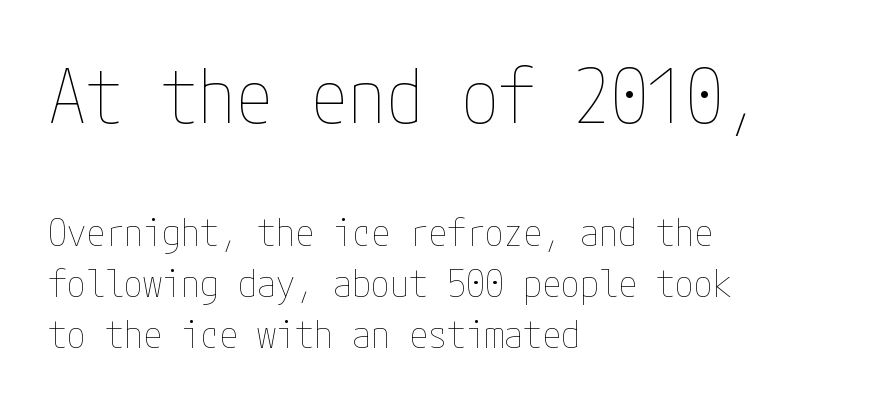
Q: Is the text bold? A: No.
Q: Is the text italic (slanted)? A: No, it is upright.
Q: Is the text underlined? A: No.
Q: How is the paragraph aligned? A: Left-aligned.
Q: Is the spacing between letters normal or unusually wide? A: Normal.
Q: Is the spacing between lines tight, normal or loose? A: Normal.
Q: Which block of text is set in a larger size, the first (top) or the second (bottom)? A: The first (top) one.
Q: Width (condensed, normal, or wide)? A: Condensed.
Q: Stroke contrast? A: Low.
Q: x-height? A: Medium.
